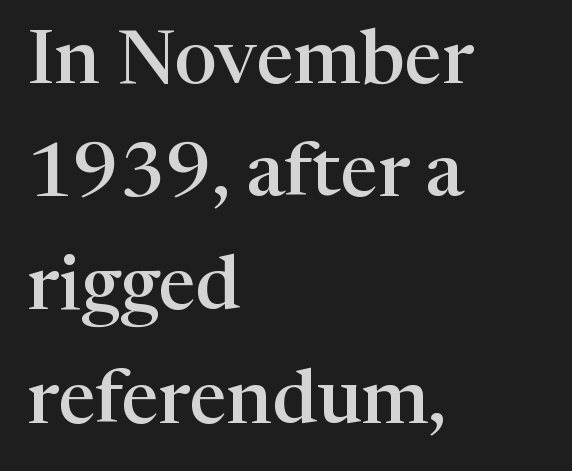
Short note: letters normally spaced. The rendering shows small feet on the letterforms — a serif design. Is there much room between lines? A standard amount, neither cramped nor airy. Lines of text with bare space underneath.
